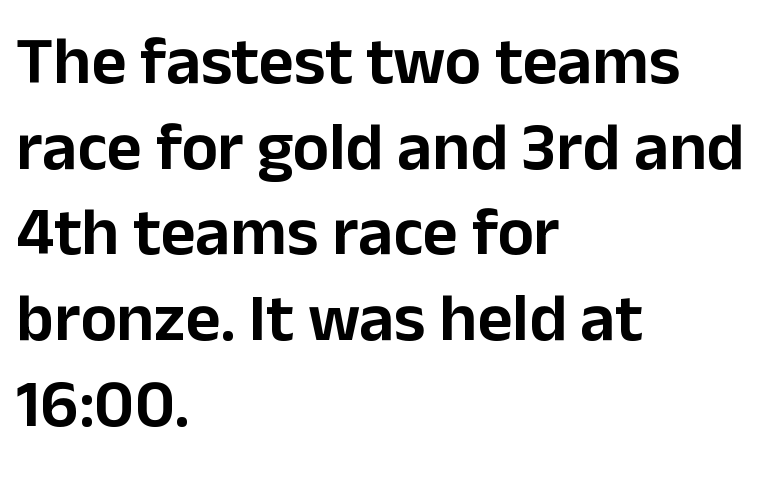
The image shows 68 px sans-serif type, upright; set left-aligned, normal line spacing (1.26x), normal letter spacing, not underlined; low stroke contrast and a medium x-height.
